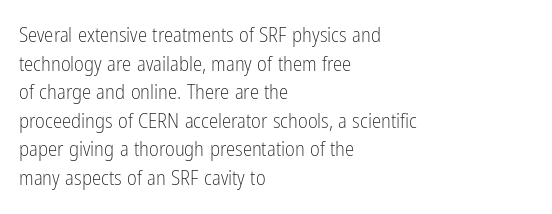
Q: Is the text bold? A: No.
Q: Is the text italic (slanted)? A: No, it is upright.
Q: Is the text underlined? A: No.
Q: How is the paragraph aligned? A: Left-aligned.
Q: Is the spacing between letters normal or unusually wide? A: Normal.
Q: Is the spacing between lines tight, normal or loose? A: Normal.
